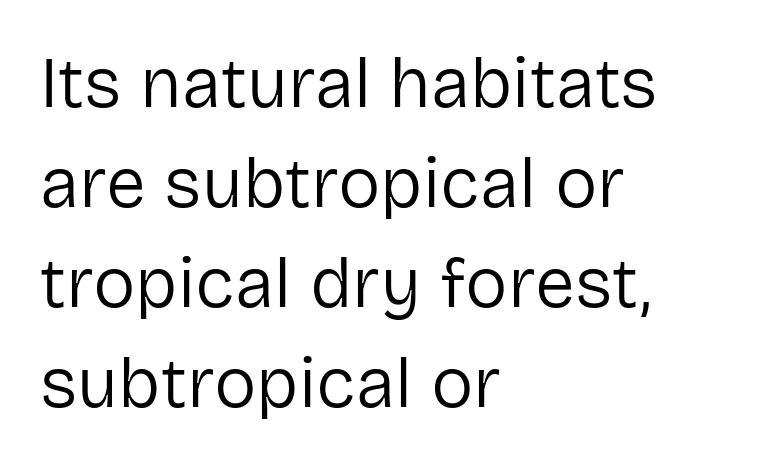
Q: Is the text bold? A: No.
Q: Is the text italic (slanted)? A: No, it is upright.
Q: Is the typeface a serif or a sans-serif typeface? A: Sans-serif.
Q: Is the text underlined? A: No.
Q: How is the paragraph aligned? A: Left-aligned.
Q: Is the spacing between letters normal or unusually wide? A: Normal.
Q: Is the spacing between lines tight, normal or loose? A: Normal.
Q: Width (condensed, normal, or wide)? A: Normal.
Q: Stroke contrast? A: Low.
Q: x-height? A: Medium.
Q: Monospaced? A: No.
